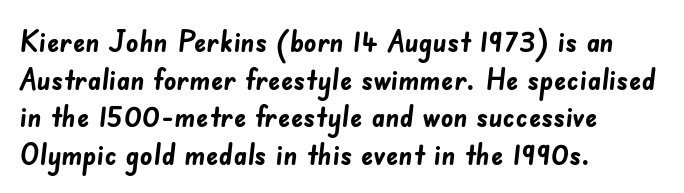
The image shows 31 px semibold sans-serif type; set left-aligned, line spacing 1.21x, normal letter spacing, not underlined; low stroke contrast and a small x-height.
